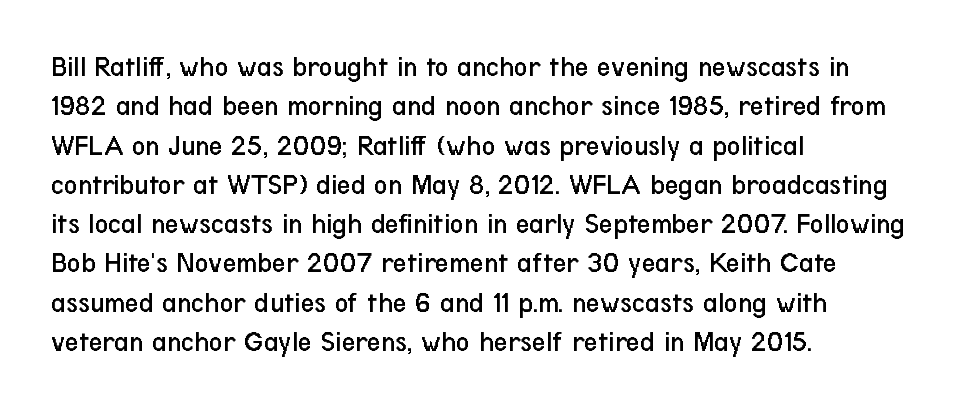
The image shows 30 px regular-weight, condensed sans-serif type, upright; set left-aligned, normal line spacing (1.31x), normal letter spacing, not underlined; low stroke contrast and a medium x-height.
